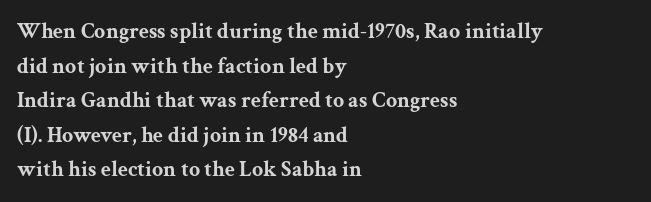
The image shows 22 px bold type, upright; set left-aligned, normal line spacing (1.57x), normal letter spacing, not underlined.
